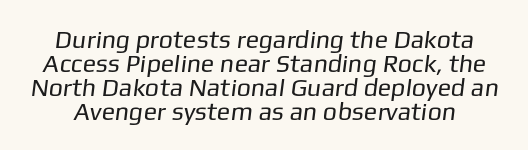
Q: Is the text bold? A: No.
Q: Is the text underlined? A: No.
Q: Is the spacing between letters normal or unusually wide? A: Normal.
Q: Is the spacing between lines tight, normal or loose? A: Tight.
